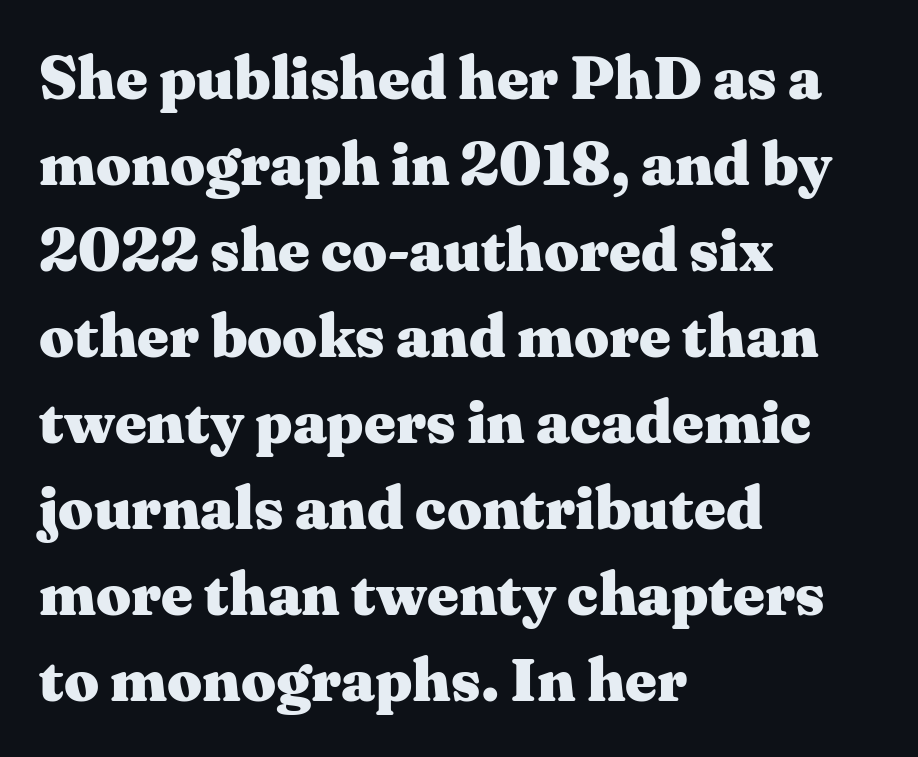
The image shows 61 px heavy, wide serif type, upright; set left-aligned, normal line spacing (1.41x), normal letter spacing, not underlined; medium stroke contrast and a medium x-height.
